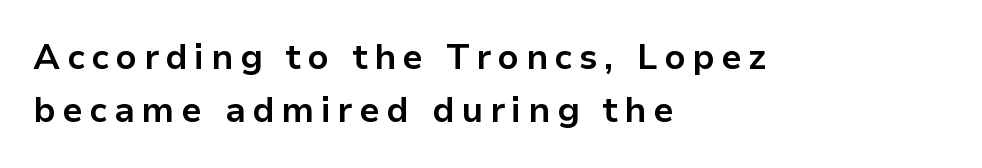
Q: Is the text bold? A: Yes.
Q: Is the text italic (slanted)? A: No, it is upright.
Q: Is the typeface a serif or a sans-serif typeface? A: Sans-serif.
Q: Is the text underlined? A: No.
Q: How is the paragraph aligned? A: Left-aligned.
Q: Is the spacing between lines tight, normal or loose? A: Normal.
Q: Width (condensed, normal, or wide)? A: Normal.
Q: Stroke contrast? A: Low.
Q: x-height? A: Medium.
Q: Monospaced? A: No.
